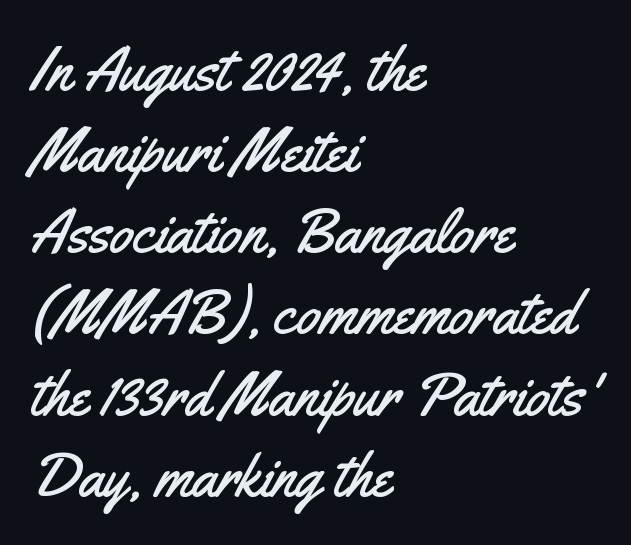
{"serif": "no", "width": "condensed", "stroke_contrast": "medium", "x_height": "small", "monospaced": "no", "underline": "no", "align": "left", "line_spacing": "normal", "line_spacing_ratio": 1.33, "letter_spacing": "normal", "letter_spacing_em": 0.0, "glyph_px": 61}
